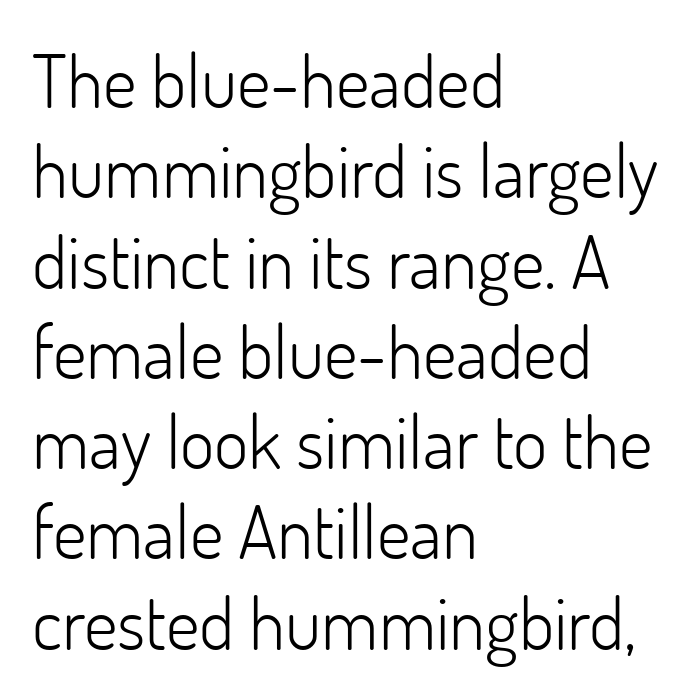
{"serif": "no", "italic": "no", "bold": "no", "weight": "light", "width": "normal", "stroke_contrast": "low", "x_height": "small", "monospaced": "no", "underline": "no", "align": "left", "line_spacing_ratio": 1.22, "letter_spacing": "normal", "letter_spacing_em": 0.0, "glyph_px": 74}
